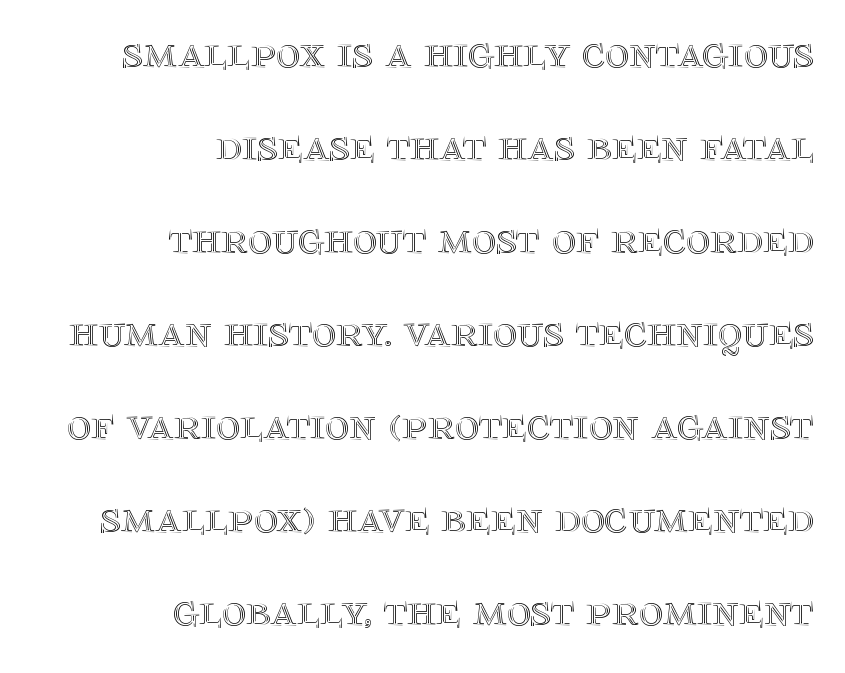
Vertical strokes here are truly vertical. Character widths vary here, with narrow letters taking less room than wide ones. Compared with typical body copy, the letter spacing here is the same. Notice the wide empty band between every row — that's loose leading.
